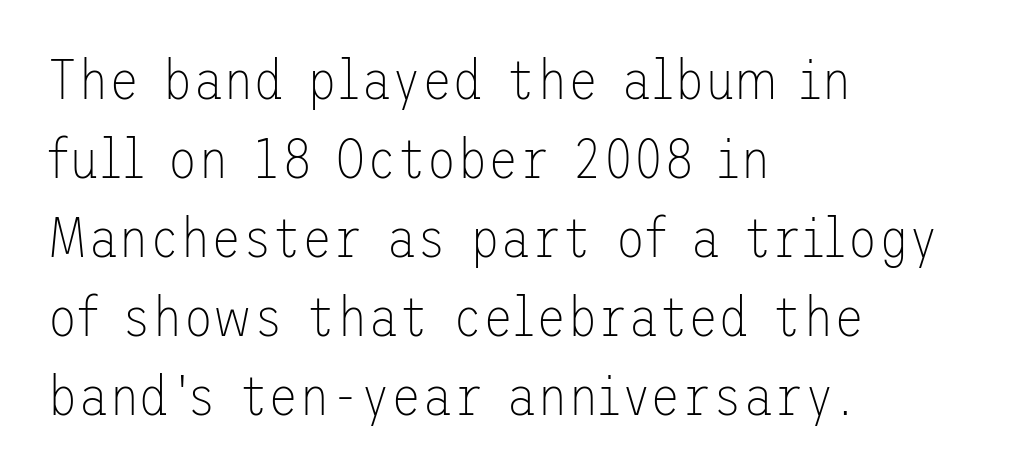
Q: Is the text bold? A: No.
Q: Is the text italic (slanted)? A: No, it is upright.
Q: Is the typeface a serif or a sans-serif typeface? A: Sans-serif.
Q: Is the text underlined? A: No.
Q: How is the paragraph aligned? A: Left-aligned.
Q: Is the spacing between letters normal or unusually wide? A: Normal.
Q: Is the spacing between lines tight, normal or loose? A: Normal.
Q: Width (condensed, normal, or wide)? A: Normal.
Q: Stroke contrast? A: Low.
Q: x-height? A: Medium.
